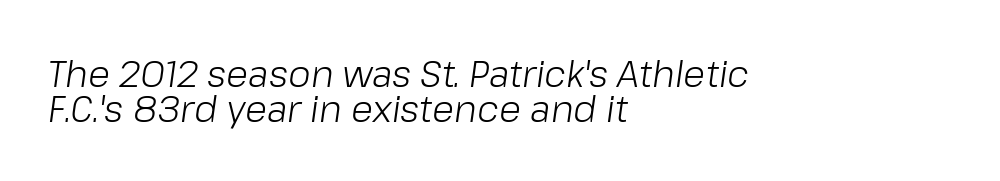
The image shows 36 px light type, italic (leaning right); set left-aligned, tight line spacing (0.96x), normal letter spacing, not underlined; low stroke contrast and a medium x-height.
